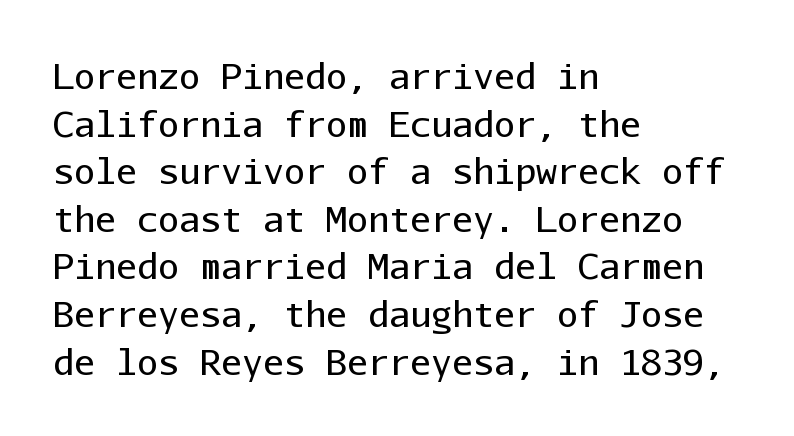
Q: Is the text bold? A: No.
Q: Is the text italic (slanted)? A: No, it is upright.
Q: Is the typeface a serif or a sans-serif typeface? A: Sans-serif.
Q: Is the text underlined? A: No.
Q: How is the paragraph aligned? A: Left-aligned.
Q: Is the spacing between letters normal or unusually wide? A: Normal.
Q: Is the spacing between lines tight, normal or loose? A: Normal.
Q: Width (condensed, normal, or wide)? A: Normal.
Q: Stroke contrast? A: Low.
Q: x-height? A: Medium.
Q: Monospaced? A: Yes.
